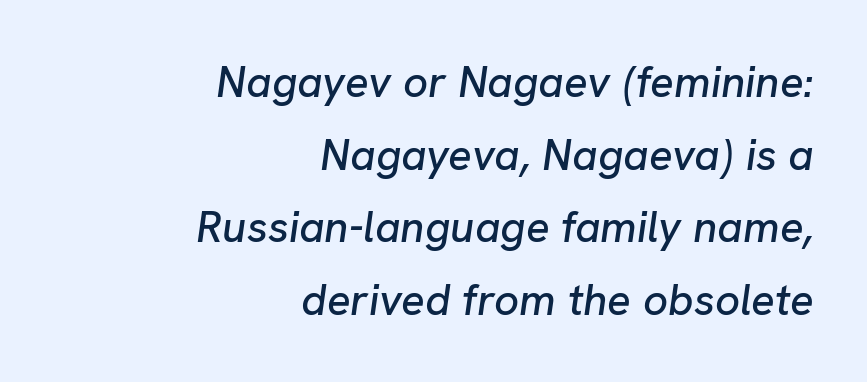
The letters advance in unequal steps, a hallmark of proportional type. Clear beneath every line of the passage. The rendering keeps characters at their native spacing. Each line ends at the same right margin while the left side varies. Emphasis-style slanted type is in use.
